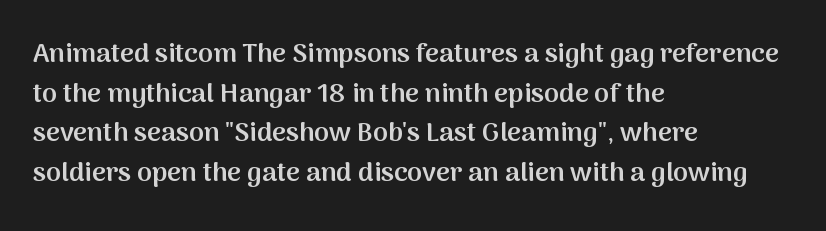
Observe the ordinary spacing: letters are neighbours, not strangers. The font's upright variant was chosen for this text. Letters rest on an invisible, unmarked baseline. The leading is moderate, giving the passage an even texture. The paragraph has a hard left edge and a soft right edge.
